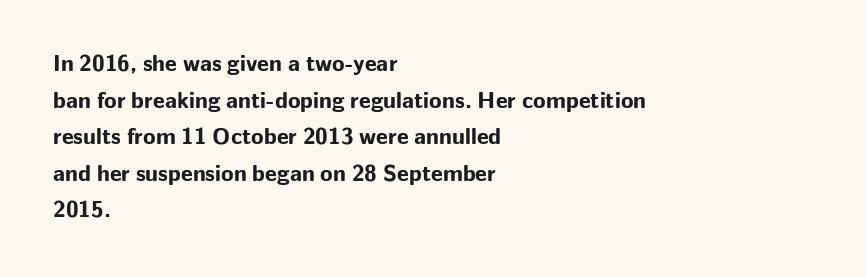
Visually the block forms a straight wall on the left and a jagged coastline on the right. The letters are bold, with thick, heavy strokes. The gap between lines stays unmarked. This sample keeps an unexceptional amount of space between lines. The horizontal fit of the characters is conventional and even. Vertical strokes here are truly vertical.
